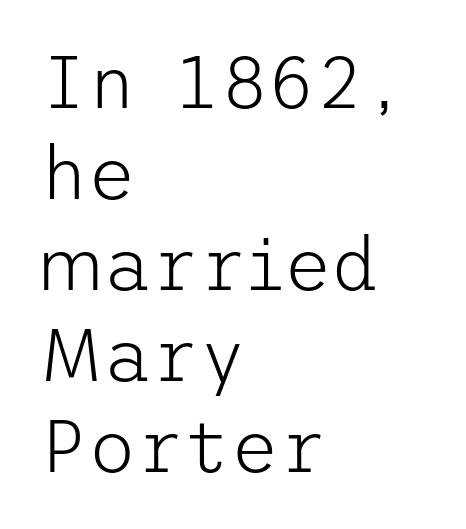
No extra tracking has been applied to these lines. Short and long lines alike share a common starting point at left. It's the straight-up-and-down kind of type. Descender tails drop into unmarked territory. Font category for this specimen: sans-serif.
